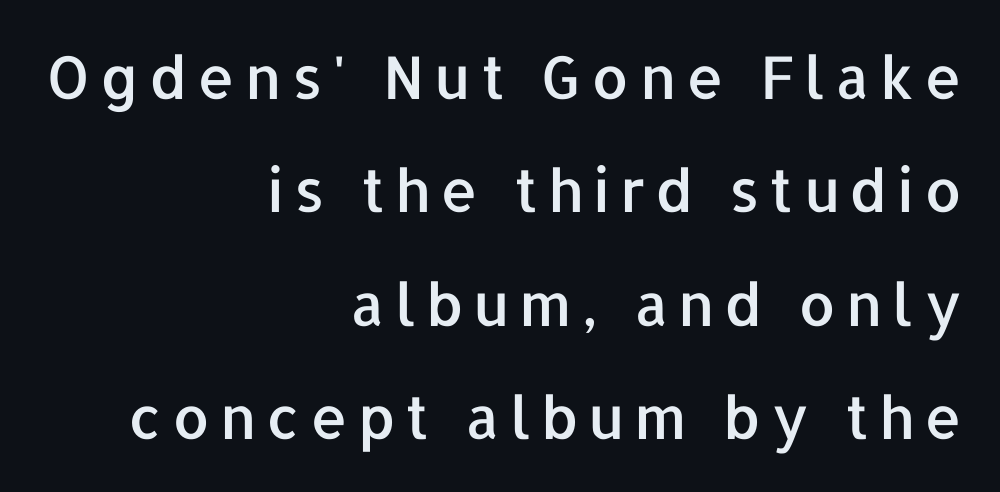
The image shows 59 px sans-serif type, upright; set right-aligned, loose line spacing (1.92x), not underlined; low stroke contrast and a medium x-height.
